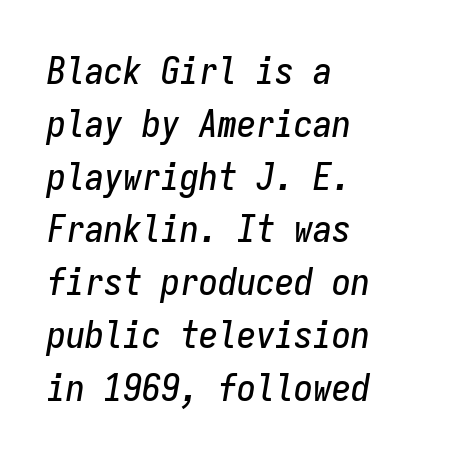
The image shows 38 px condensed type, italic (leaning right), monospaced; set left-aligned, normal line spacing (1.39x), normal letter spacing, not underlined; low stroke contrast and a medium x-height.
